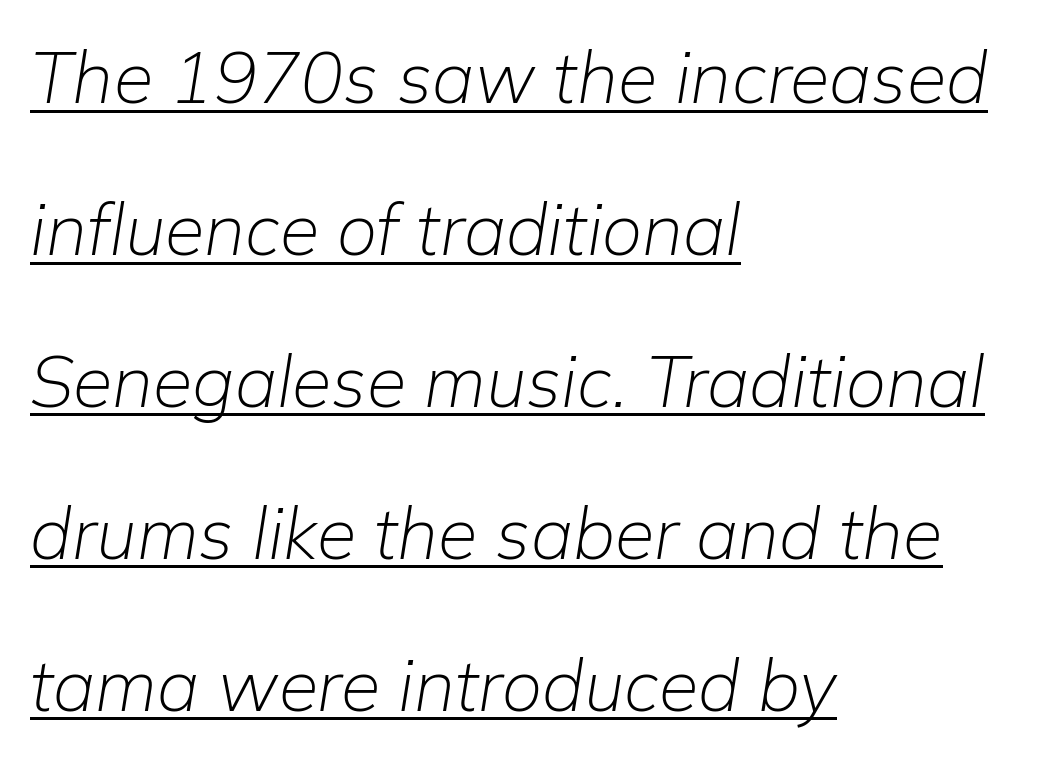
The image shows 72 px light type, italic (leaning right); set left-aligned, loose line spacing (2.11x), normal letter spacing, underlined; low stroke contrast and a medium x-height.
